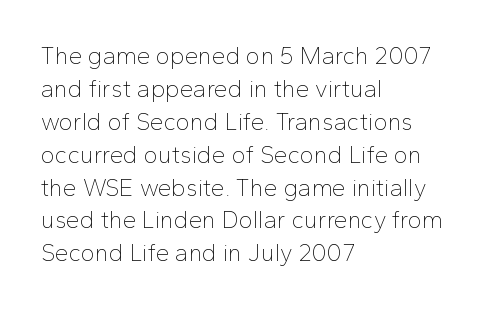
These lines stack with their left ends in a neat column. Letters rest on an invisible, unmarked baseline. The lines sit at an ordinary, default distance from one another. The type sits square on the baseline with zero lean. No letter is thick-stroked: the sample isn't bold. Default kerning and tracking; the words read as compact shapes.
